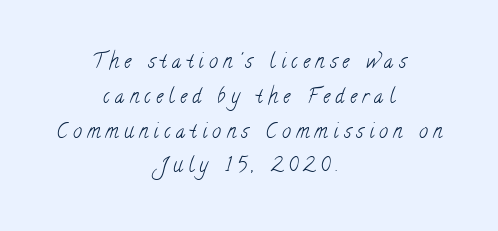
Q: Is the text bold? A: No.
Q: Is the text underlined? A: No.
Q: How is the paragraph aligned? A: Centered.
Q: Is the spacing between letters normal or unusually wide? A: Unusually wide.
